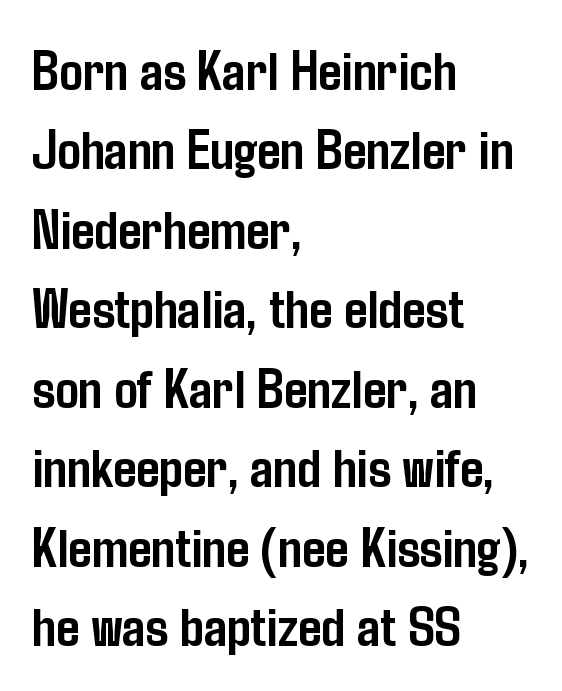
Summary of weight: heavy, a full bold. This sample uses a sans-serif face. The axis of the letterforms is exactly vertical. The baseline area is clear. The space between consecutive lines is moderate. The typesetter chose a ragged-right arrangement here.
